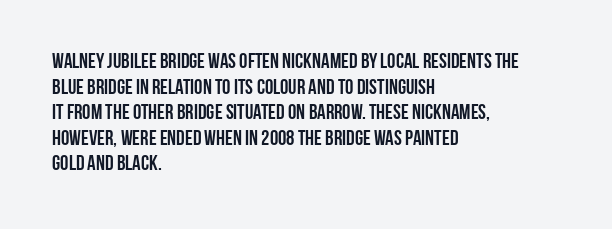
{"italic": "no", "underline": "no", "align": "left", "line_spacing_ratio": 1.22, "letter_spacing": "normal", "letter_spacing_em": 0.0, "glyph_px": 21}
